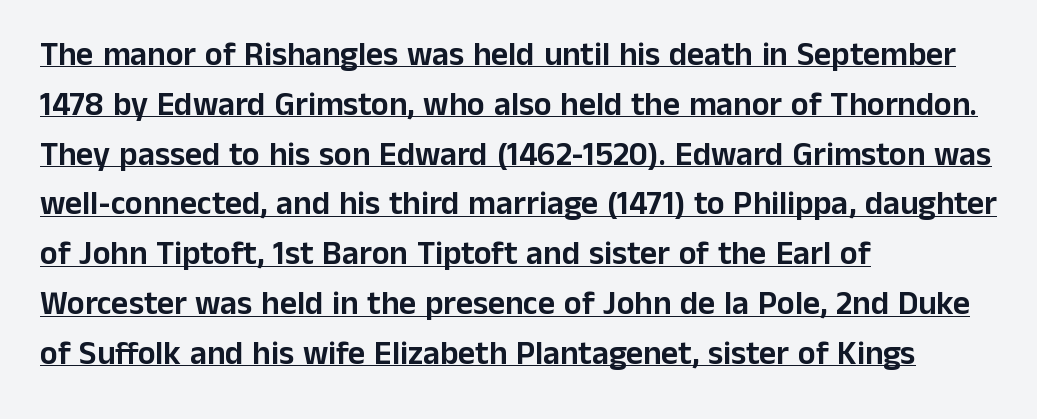
The image shows 33 px sans-serif type, upright; set left-aligned, normal line spacing (1.51x), normal letter spacing, underlined; low stroke contrast and a medium x-height.
